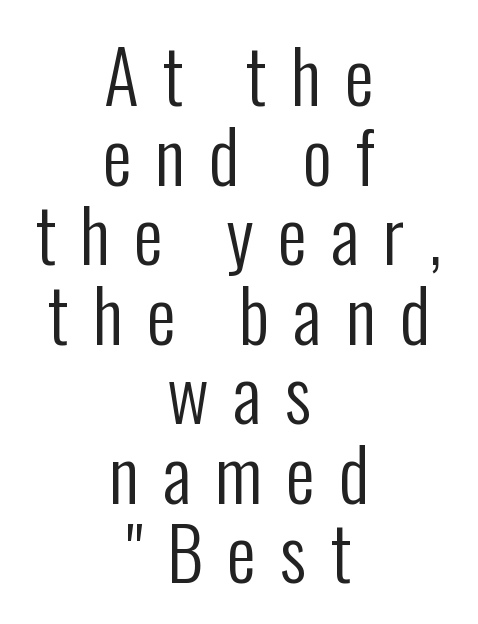
Vertical strokes here are truly vertical. Stems here are at most as thick as an everyday book face. The gaps between neighbouring characters are conspicuously large. Rows of type sit shoulder to shoulder in the vertical direction.
